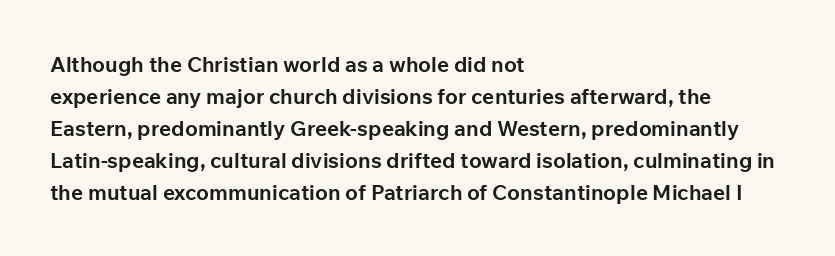
Q: Is the text bold? A: Yes.
Q: Is the text italic (slanted)? A: No, it is upright.
Q: Is the text underlined? A: No.
Q: How is the paragraph aligned? A: Left-aligned.
Q: Is the spacing between letters normal or unusually wide? A: Normal.
Q: Is the spacing between lines tight, normal or loose? A: Normal.
